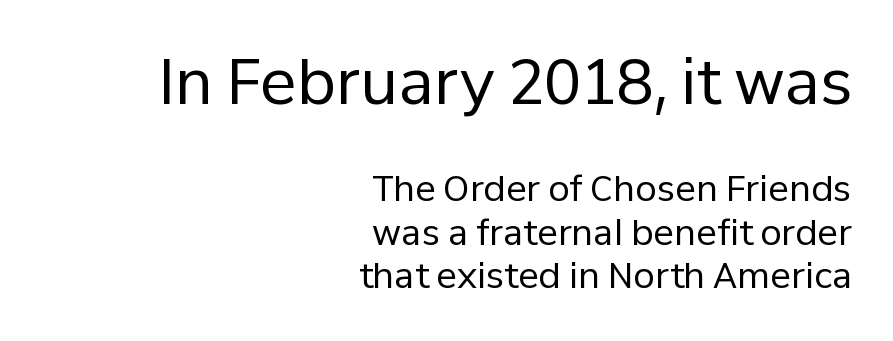
The image shows 61 px regular-weight sans-serif type, upright; set right-aligned, line spacing 1.24x, normal letter spacing, not underlined; the first (top) block is 1.74x larger; low stroke contrast and a medium x-height.
